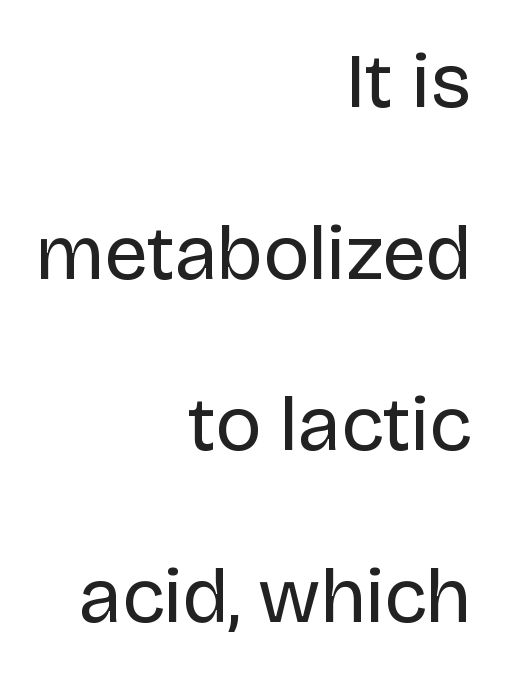
Q: Is the text bold? A: No.
Q: Is the text italic (slanted)? A: No, it is upright.
Q: Is the typeface a serif or a sans-serif typeface? A: Sans-serif.
Q: Is the text underlined? A: No.
Q: How is the paragraph aligned? A: Right-aligned.
Q: Is the spacing between letters normal or unusually wide? A: Normal.
Q: Is the spacing between lines tight, normal or loose? A: Loose.
Q: Width (condensed, normal, or wide)? A: Normal.
Q: Stroke contrast? A: Low.
Q: x-height? A: Large.
Q: Monospaced? A: No.
